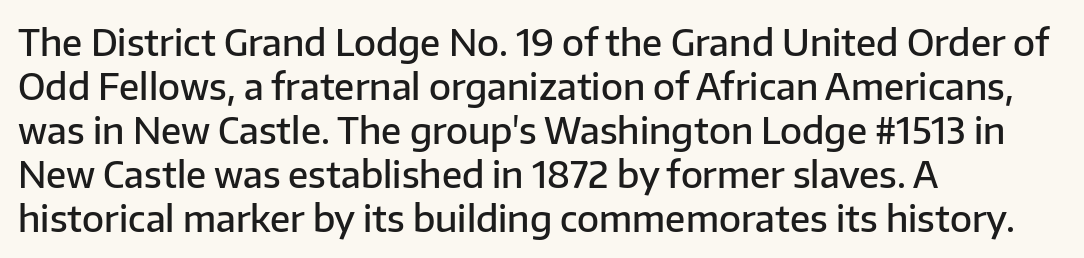
Q: Is the text bold? A: Semi-bold.
Q: Is the text italic (slanted)? A: No, it is upright.
Q: Is the typeface a serif or a sans-serif typeface? A: Sans-serif.
Q: Is the text underlined? A: No.
Q: How is the paragraph aligned? A: Left-aligned.
Q: Is the spacing between letters normal or unusually wide? A: Normal.
Q: Width (condensed, normal, or wide)? A: Normal.
Q: Stroke contrast? A: Low.
Q: x-height? A: Medium.
Q: Monospaced? A: No.
